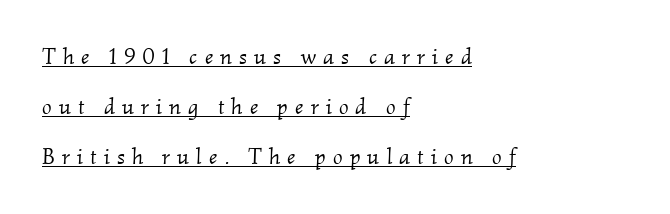
{"italic": "yes", "lean": "right", "slant_degrees": 2, "bold": "no", "underline": "yes", "align": "left", "line_spacing": "loose", "line_spacing_ratio": 2.18, "letter_spacing": "wide", "letter_spacing_em": 0.31, "glyph_px": 23}
